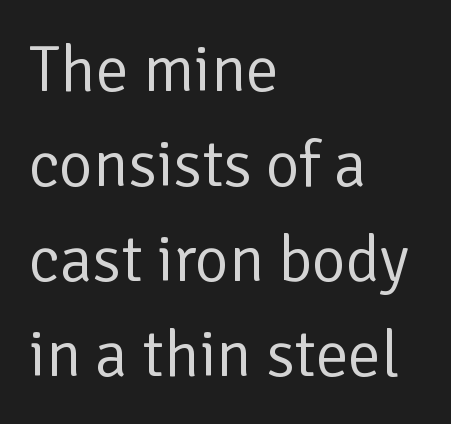
Observe the absence of serifs on each vertical stroke in this sample. The leading is moderate, giving the passage an even texture. Weight: not bold — regular or lighter. Rendered with straight, roman letterforms.
